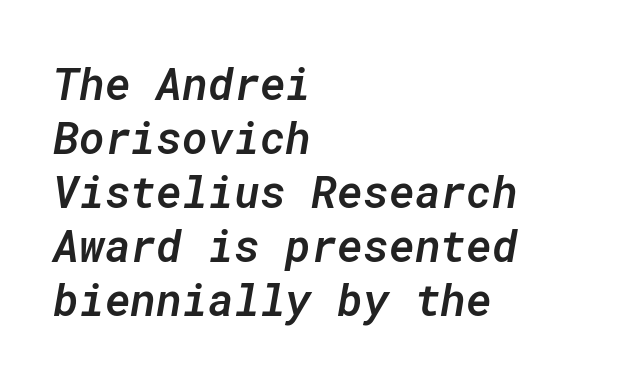
Q: Is the text bold? A: Semi-bold.
Q: Is the text italic (slanted)? A: Yes, it leans right by about 10 degrees.
Q: Is the text underlined? A: No.
Q: How is the paragraph aligned? A: Left-aligned.
Q: Is the spacing between letters normal or unusually wide? A: Normal.
Q: Width (condensed, normal, or wide)? A: Normal.
Q: Stroke contrast? A: Low.
Q: x-height? A: Medium.
Q: Monospaced? A: Yes.
